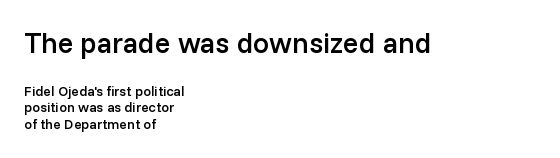
The image shows 29 px semibold sans-serif type, upright; set left-aligned, line spacing 1.19x, normal letter spacing, not underlined; the first (top) block is 2.07x larger; low stroke contrast and a medium x-height.
